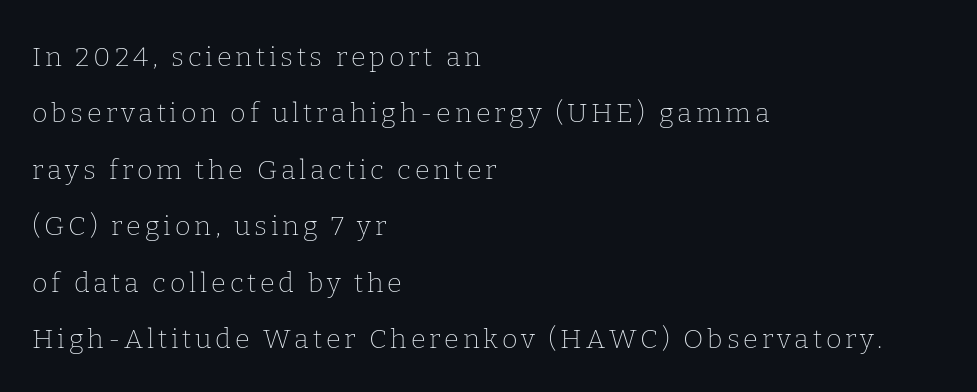
Q: Is the text bold? A: No.
Q: Is the text italic (slanted)? A: No, it is upright.
Q: Is the text underlined? A: No.
Q: How is the paragraph aligned? A: Left-aligned.
Q: Is the spacing between lines tight, normal or loose? A: Loose.
